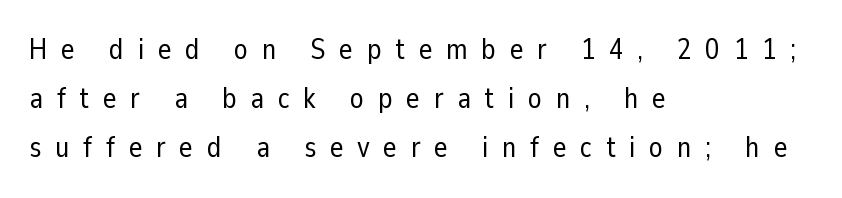
The image shows 29 px regular-weight sans-serif type, upright; set left-aligned, normal line spacing (1.69x), unusually wide letter spacing (+0.47 em), not underlined; low stroke contrast and a medium x-height.
